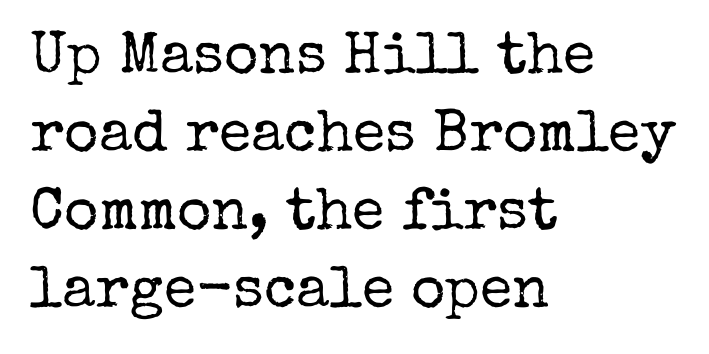
{"serif": "yes", "italic": "no", "bold": "no", "weight": "regular", "width": "normal", "stroke_contrast": "low", "x_height": "medium", "monospaced": "no", "underline": "no", "align": "left", "line_spacing": "normal", "line_spacing_ratio": 1.32, "letter_spacing": "normal", "letter_spacing_em": 0.0, "glyph_px": 59}
